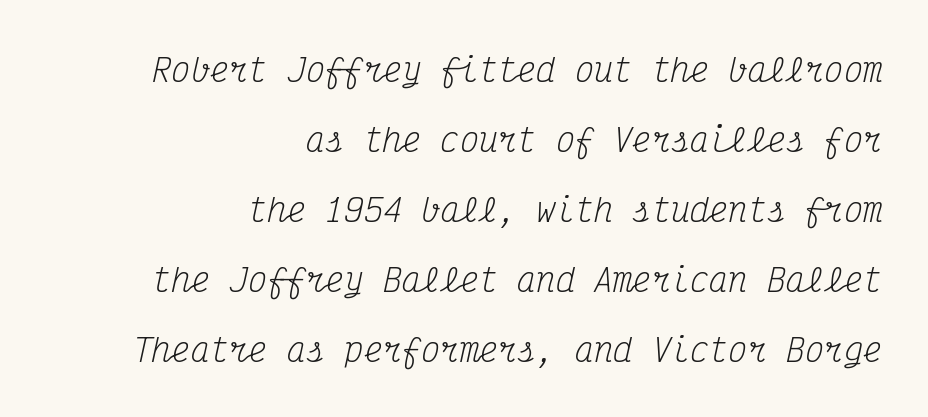
Q: Is the text bold? A: No.
Q: Is the text italic (slanted)? A: Yes, it leans right by about 12 degrees.
Q: Is the typeface a serif or a sans-serif typeface? A: Serif.
Q: Is the text underlined? A: No.
Q: How is the paragraph aligned? A: Right-aligned.
Q: Is the spacing between letters normal or unusually wide? A: Normal.
Q: Is the spacing between lines tight, normal or loose? A: Loose.
Q: Width (condensed, normal, or wide)? A: Condensed.
Q: Stroke contrast? A: Medium.
Q: x-height? A: Medium.
Q: Monospaced? A: Yes.
